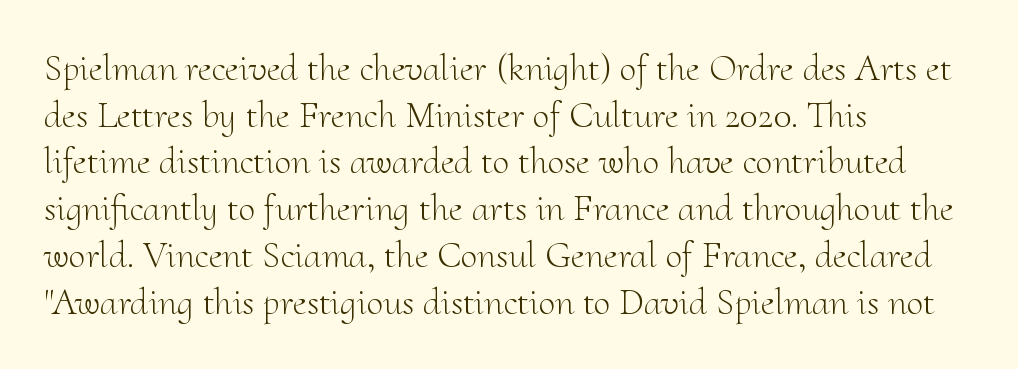
The image shows 38 px light serif type, upright; set left-aligned, line spacing 1.23x, normal letter spacing, not underlined; medium stroke contrast and a small x-height.
